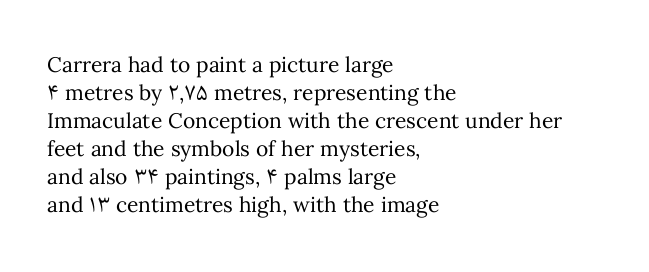
{"italic": "no", "bold": "no", "underline": "no", "align": "left", "line_spacing": "normal", "line_spacing_ratio": 1.33, "letter_spacing": "normal", "letter_spacing_em": 0.0, "glyph_px": 21}
